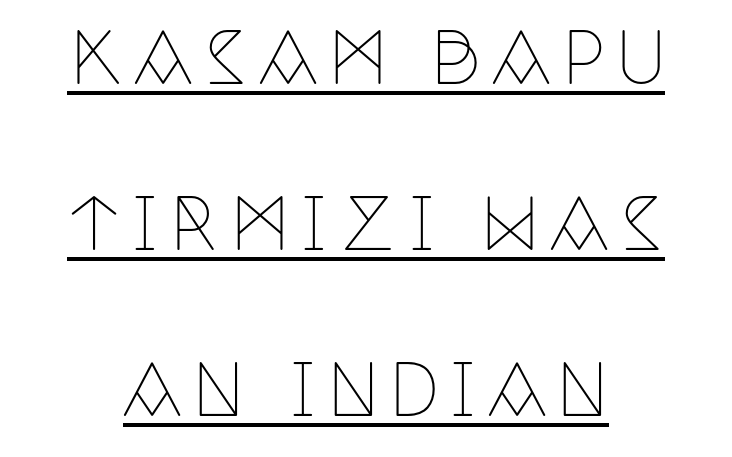
{"serif": "yes", "italic": "no", "bold": "no", "weight": "thin", "width": "condensed", "stroke_contrast": "low", "x_height": "large", "monospaced": "no", "underline": "yes", "line_spacing": "loose", "line_spacing_ratio": 2.37, "glyph_px": 70}
